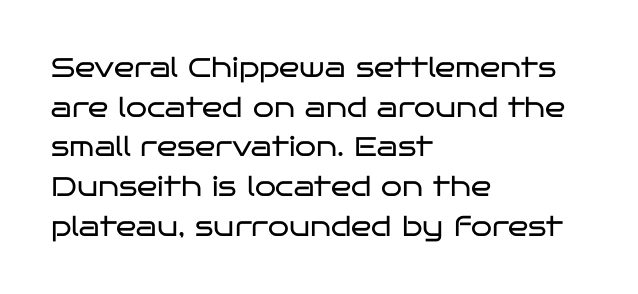
Notice how descenders clear the ascenders below comfortably — that's standard leading. Inter-character spacing is left at the font's built-in metrics. Bare-footed words on every line. The strokes are not fattened; the text isn't bold. A student would call this left alignment; a typographer would say flush left, rag right.
